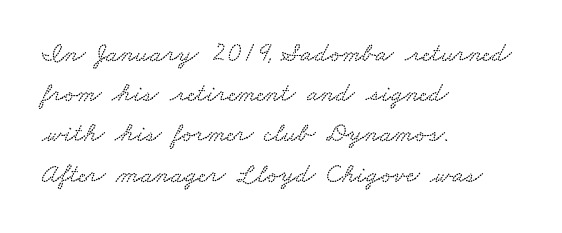
The image shows 27 px text type; set left-aligned, normal line spacing (1.49x), normal letter spacing, not underlined.
